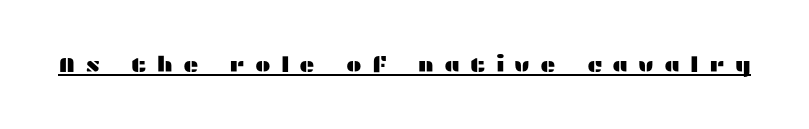
The image shows 21 px text type, upright; set unusually wide letter spacing (+0.48 em), underlined.
